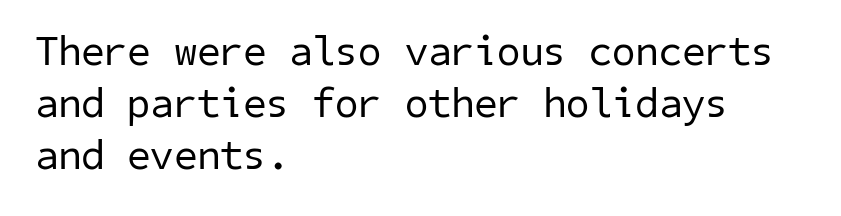
The image shows 42 px regular-weight sans-serif type; set left-aligned, line spacing 1.24x, normal letter spacing, not underlined; low stroke contrast and a medium x-height.
